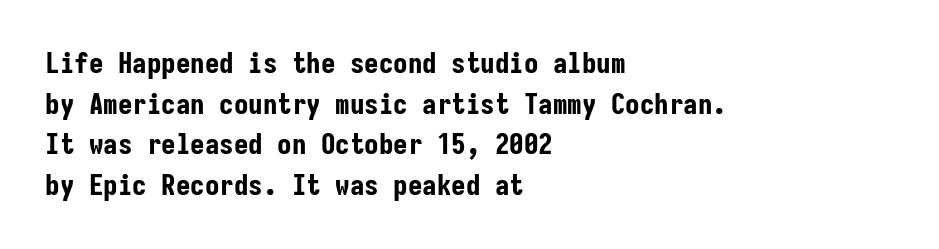
The block of text has a typical density, with ordinary space between rows. A student would call this left alignment; a typographer would say flush left, rag right. The typeface chosen for these lines omits serifs. Beneath every word, the page is bare.
